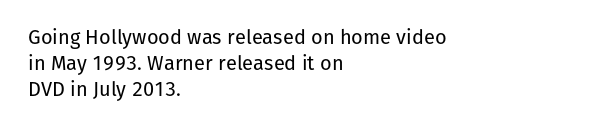
Interline gaps are of average width in this sample. Style check: upright. Tracking here is standard; glyphs follow each other at the usual distance. Stroke mass is kept to a normal reading level or below. Beneath every word, the page is bare. Leftover space on each line is placed entirely after the last word.
